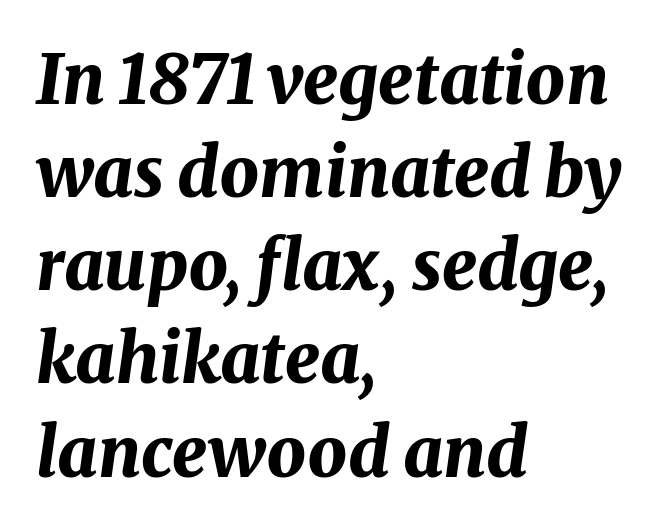
Q: Is the text bold? A: Yes.
Q: Is the text italic (slanted)? A: Yes, it leans right by about 8 degrees.
Q: Is the text underlined? A: No.
Q: How is the paragraph aligned? A: Left-aligned.
Q: Is the spacing between letters normal or unusually wide? A: Normal.
Q: Is the spacing between lines tight, normal or loose? A: Normal.
Q: Width (condensed, normal, or wide)? A: Normal.
Q: Stroke contrast? A: Medium.
Q: x-height? A: Medium.
Q: Monospaced? A: No.
